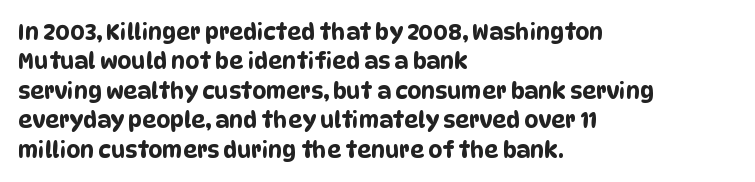
{"underline": "no", "align": "left", "line_spacing": "normal", "line_spacing_ratio": 1.34, "letter_spacing": "normal", "letter_spacing_em": 0.0, "glyph_px": 22}
